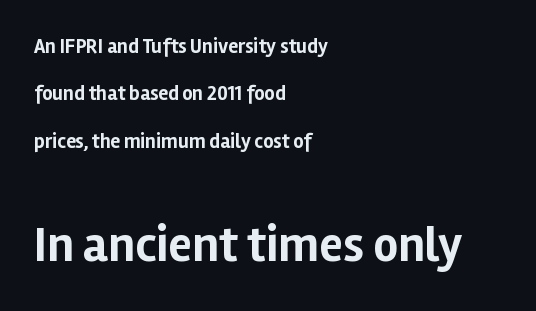
Q: Is the text bold? A: Yes.
Q: Is the text italic (slanted)? A: No, it is upright.
Q: Is the typeface a serif or a sans-serif typeface? A: Sans-serif.
Q: Is the text underlined? A: No.
Q: How is the paragraph aligned? A: Left-aligned.
Q: Is the spacing between letters normal or unusually wide? A: Normal.
Q: Is the spacing between lines tight, normal or loose? A: Loose.
Q: Which block of text is set in a larger size, the first (top) or the second (bottom)? A: The second (bottom) one.
Q: Width (condensed, normal, or wide)? A: Normal.
Q: Stroke contrast? A: Low.
Q: x-height? A: Medium.
Q: Monospaced? A: No.
